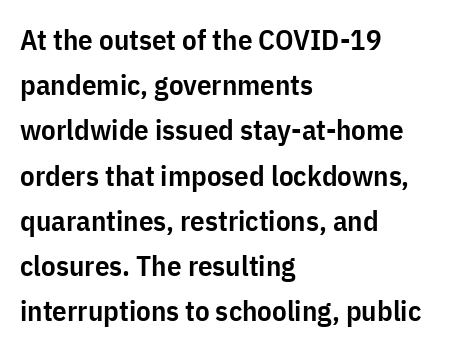
Notice how the stems are strictly vertical — no italics here. Underline: absent. You could call the tracking neutral — neither tight nor loose. Evenly set lines give the paragraph a standard silhouette.
